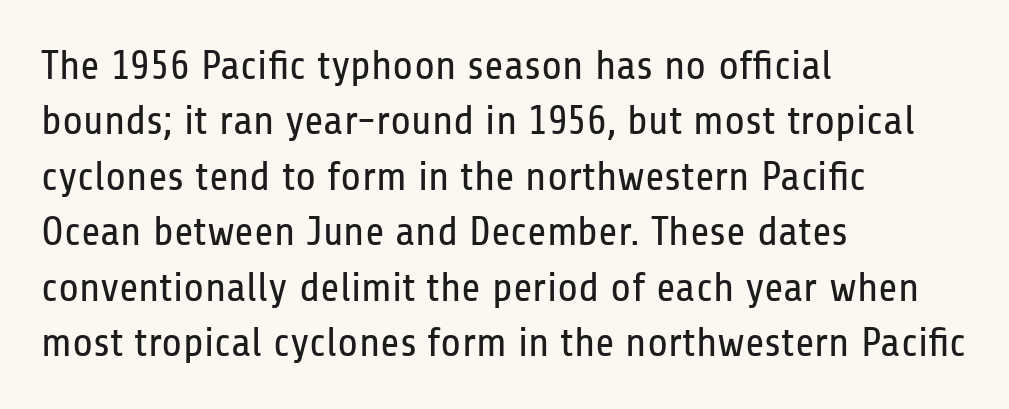
The image shows 42 px regular-weight, condensed sans-serif type, upright; set left-aligned, normal line spacing (1.32x), normal letter spacing, not underlined; low stroke contrast and a medium x-height.
